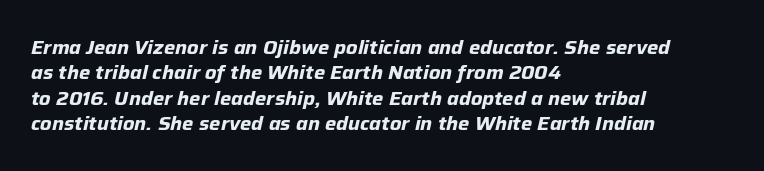
Q: Is the text bold? A: Yes.
Q: Is the text italic (slanted)? A: Yes, it leans right by about 12 degrees.
Q: Is the text underlined? A: No.
Q: How is the paragraph aligned? A: Left-aligned.
Q: Is the spacing between letters normal or unusually wide? A: Normal.
Q: Is the spacing between lines tight, normal or loose? A: Normal.
